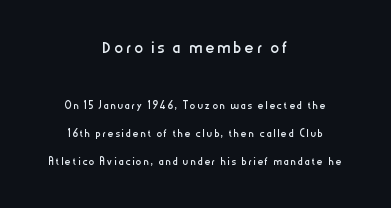
A typesetter would mark this as roman, not italic. What's the leading like? Stretched, with rows far apart. The string is rendered with underlining switched off. Bigger letters appear in the top chunk; the bottom chunk is reduced. No extra ink here — the face is not bold.
